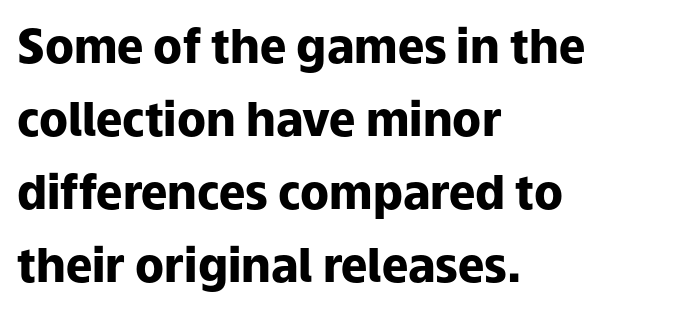
Typeset ragged right — the left edge is the straight one. Anything drawn beneath the words? Only blank space. I'd call this a sans setting — the letters go barefoot. Weight: bold. Here the designer chose a conventional face with non-uniform glyph widths.
